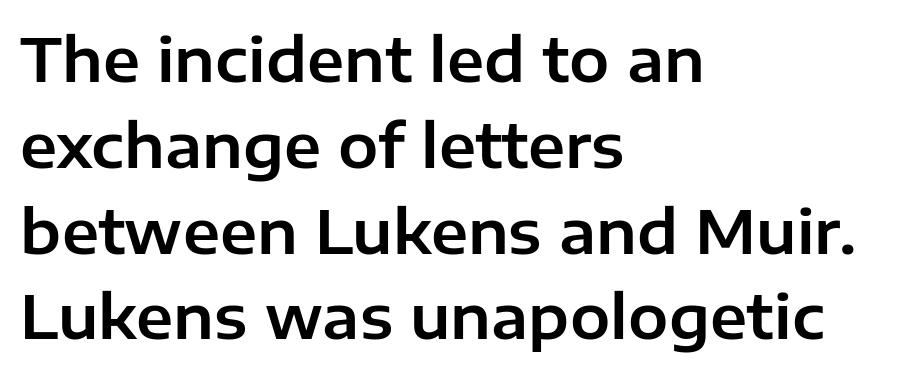
The designer left line spacing at the default. Is the letter spacing exaggerated? No — it looks like the ordinary default. Left-aligned paragraph, ragged on the right. Think of a printed novel: that variable character pitch is what you see here.
